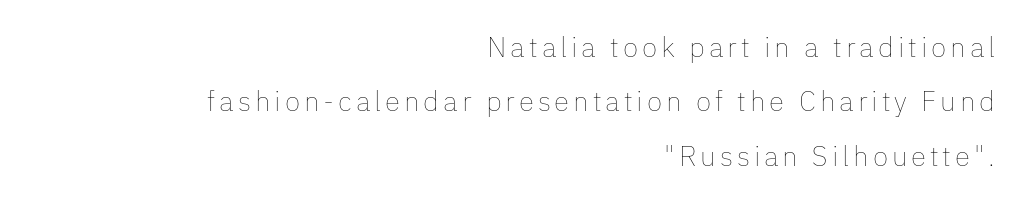
Q: Is the text bold? A: No.
Q: Is the text italic (slanted)? A: No, it is upright.
Q: Is the text underlined? A: No.
Q: How is the paragraph aligned? A: Right-aligned.
Q: Is the spacing between lines tight, normal or loose? A: Loose.
Q: Width (condensed, normal, or wide)? A: Normal.
Q: Stroke contrast? A: Low.
Q: x-height? A: Medium.
Q: Monospaced? A: No.
